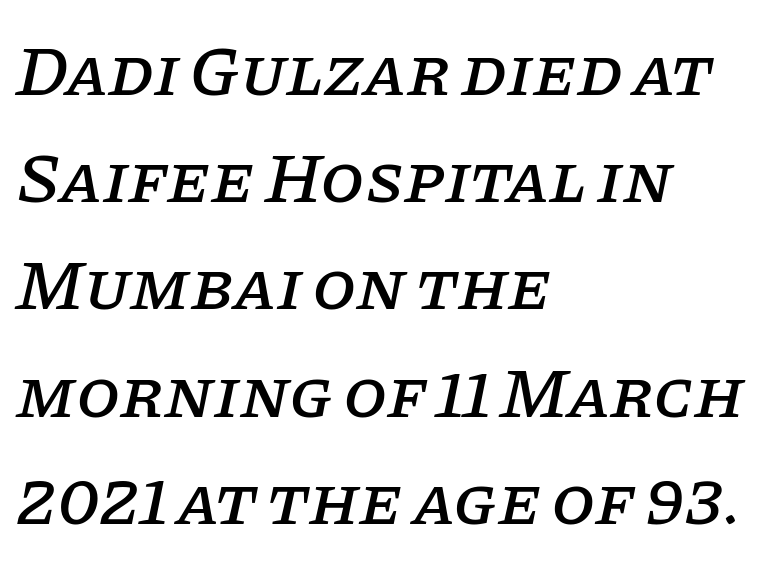
Q: Is the text italic (slanted)? A: Yes, it leans right by about 11 degrees.
Q: Is the typeface a serif or a sans-serif typeface? A: Serif.
Q: Is the text underlined? A: No.
Q: How is the paragraph aligned? A: Left-aligned.
Q: Is the spacing between letters normal or unusually wide? A: Normal.
Q: Is the spacing between lines tight, normal or loose? A: Normal.
Q: Width (condensed, normal, or wide)? A: Normal.
Q: Stroke contrast? A: Low.
Q: x-height? A: Large.
Q: Monospaced? A: No.
